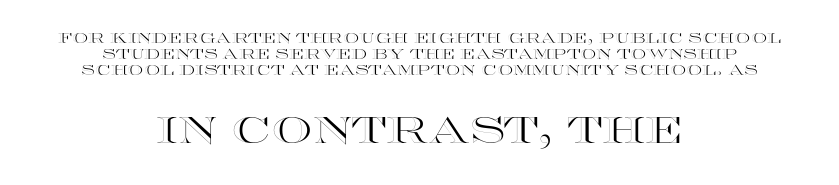
Standard letterfit; no display-style spreading of the glyphs. Do the characters align in a grid? No, the font is proportional. Descender tails drop into unmarked territory. Horizontal bands of white between lines are thin slivers. Every row of glyphs is offset so its center matches the block's center. The lower block of text is set noticeably larger than the block above it.
